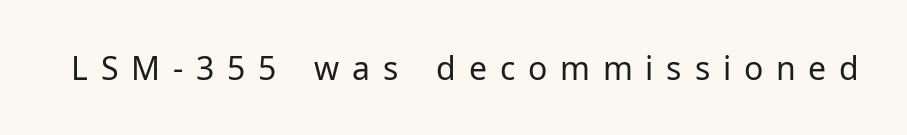
The image shows 32 px regular-weight sans-serif type, upright; set unusually wide letter spacing (+0.4 em), not underlined; low stroke contrast and a medium x-height.
